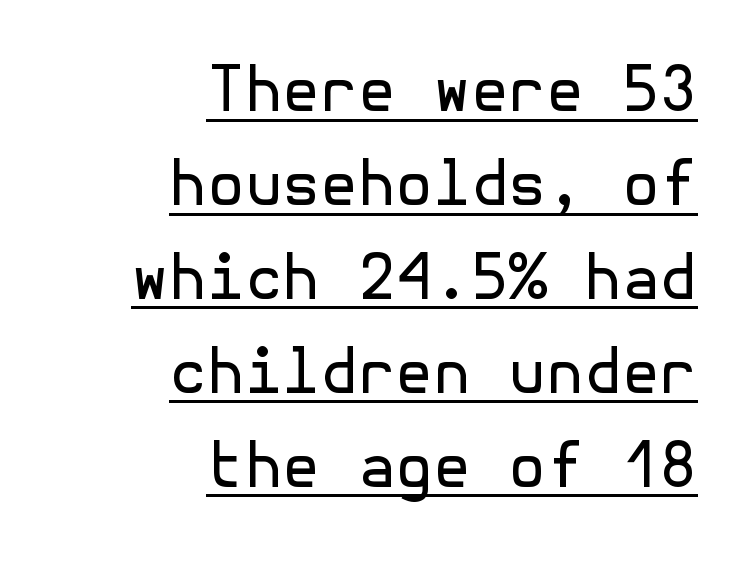
{"serif": "no", "italic": "no", "bold": "no", "weight": "regular", "width": "normal", "x_height": "medium", "underline": "yes", "align": "right", "line_spacing": "normal", "line_spacing_ratio": 1.54, "letter_spacing": "normal", "letter_spacing_em": 0.0, "glyph_px": 61}
